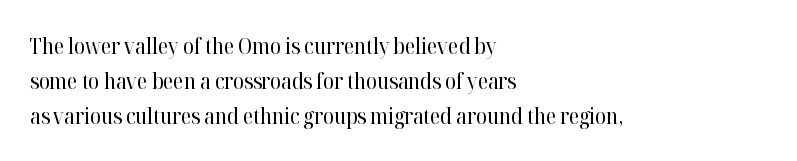
Q: Is the text bold? A: No.
Q: Is the text italic (slanted)? A: No, it is upright.
Q: Is the text underlined? A: No.
Q: How is the paragraph aligned? A: Left-aligned.
Q: Is the spacing between letters normal or unusually wide? A: Normal.
Q: Is the spacing between lines tight, normal or loose? A: Normal.
